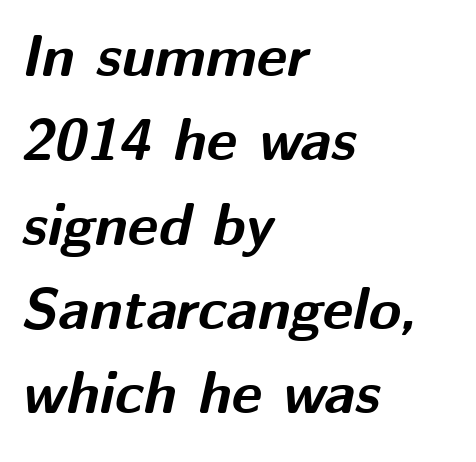
Q: Is the text bold? A: Yes.
Q: Is the text italic (slanted)? A: Yes, it leans right by about 12 degrees.
Q: Is the text underlined? A: No.
Q: How is the paragraph aligned? A: Left-aligned.
Q: Is the spacing between letters normal or unusually wide? A: Normal.
Q: Is the spacing between lines tight, normal or loose? A: Normal.
Q: Width (condensed, normal, or wide)? A: Normal.
Q: Stroke contrast? A: Medium.
Q: x-height? A: Medium.
Q: Monospaced? A: No.
